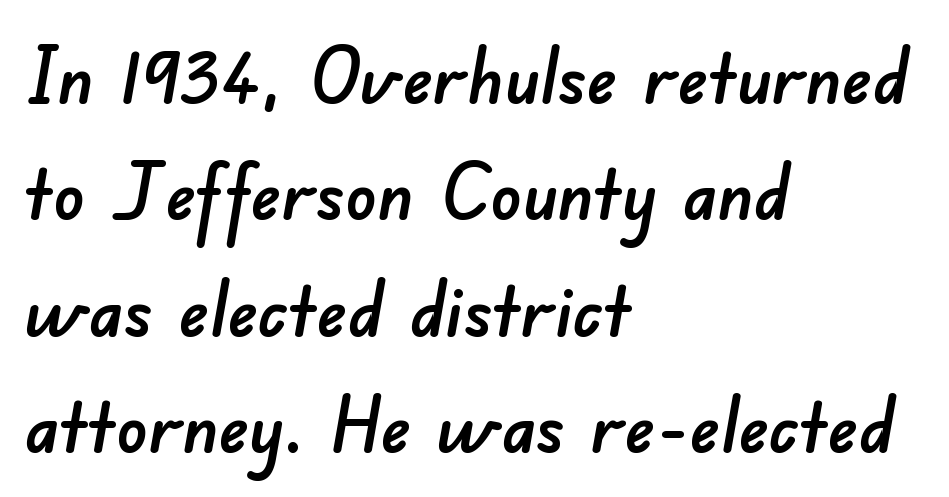
Q: Is the typeface a serif or a sans-serif typeface? A: Sans-serif.
Q: Is the text underlined? A: No.
Q: How is the paragraph aligned? A: Left-aligned.
Q: Is the spacing between letters normal or unusually wide? A: Normal.
Q: Is the spacing between lines tight, normal or loose? A: Normal.
Q: Width (condensed, normal, or wide)? A: Normal.
Q: Stroke contrast? A: Low.
Q: x-height? A: Small.
Q: Monospaced? A: No.
